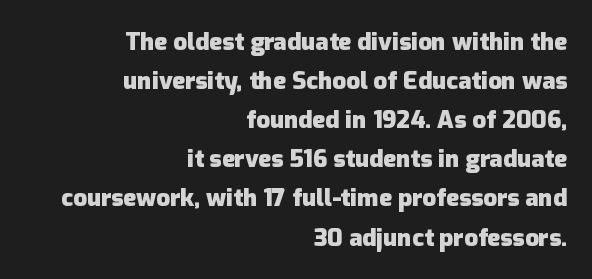
{"italic": "no", "bold": "yes", "underline": "no", "align": "right", "line_spacing": "normal", "line_spacing_ratio": 1.63, "letter_spacing": "normal", "letter_spacing_em": 0.0, "glyph_px": 24}
